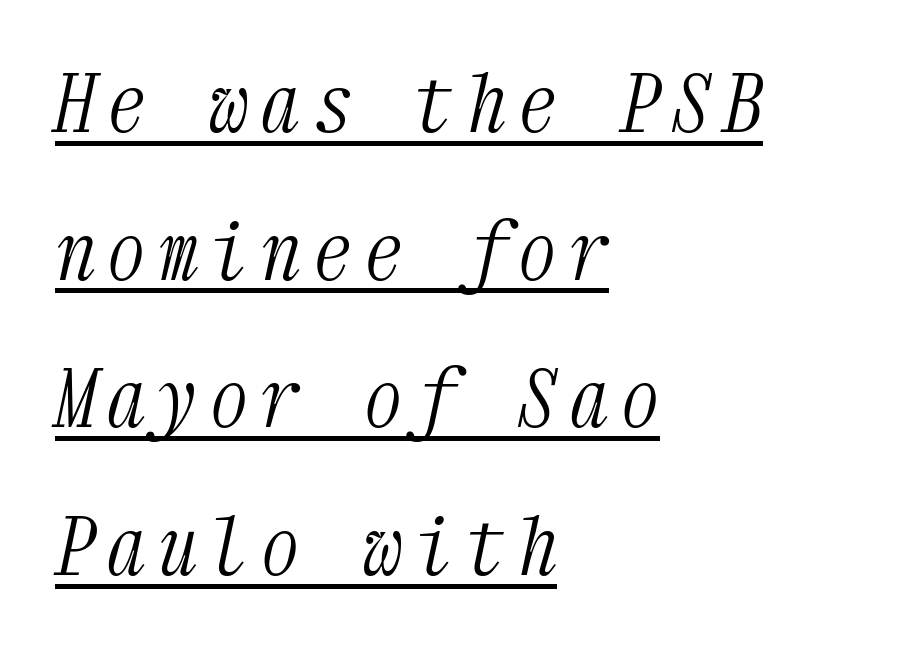
Q: Is the text bold? A: No.
Q: Is the text italic (slanted)? A: Yes, it leans right by about 12 degrees.
Q: Is the typeface a serif or a sans-serif typeface? A: Serif.
Q: Is the text underlined? A: Yes.
Q: How is the paragraph aligned? A: Left-aligned.
Q: Width (condensed, normal, or wide)? A: Condensed.
Q: Stroke contrast? A: Medium.
Q: x-height? A: Medium.
Q: Monospaced? A: Yes.
